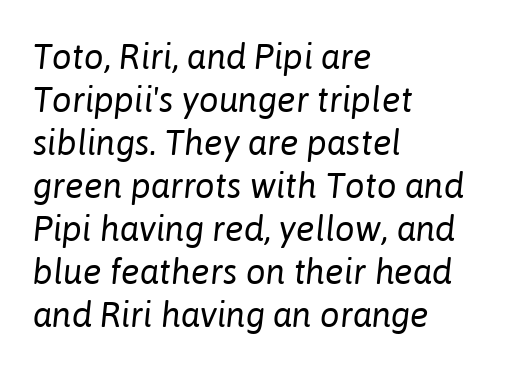
Q: Is the text bold? A: No.
Q: Is the text italic (slanted)? A: Yes, it leans right by about 6 degrees.
Q: Is the text underlined? A: No.
Q: How is the paragraph aligned? A: Left-aligned.
Q: Is the spacing between letters normal or unusually wide? A: Normal.
Q: Width (condensed, normal, or wide)? A: Normal.
Q: Stroke contrast? A: Low.
Q: x-height? A: Medium.
Q: Monospaced? A: No.
